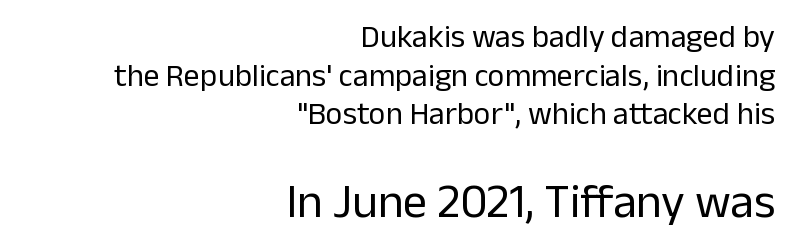
If you squint, the bottom block still reads clearly — it's the larger of the two. Lines of text with bare space underneath. Varying glyph widths throughout — classic text-font behaviour. Unlike a traditional serif, this face leaves its strokes unadorned. You could call the tracking neutral — neither tight nor loose. No extra ink here — the face is not bold.
